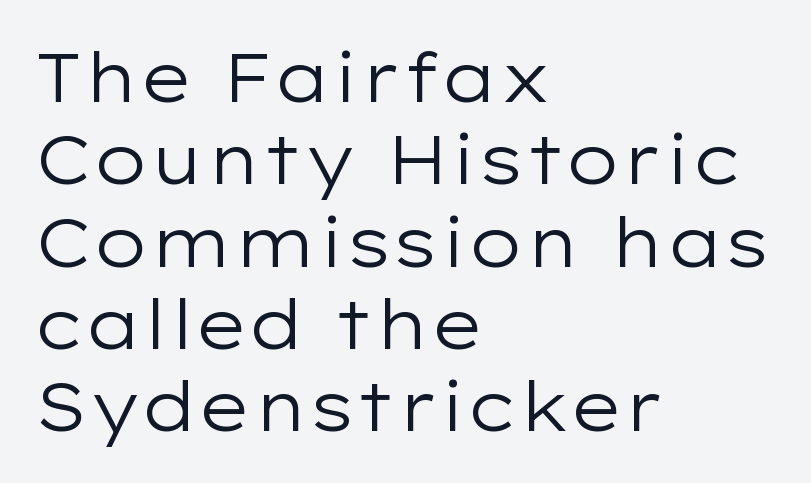
Q: Is the text bold? A: No.
Q: Is the text italic (slanted)? A: No, it is upright.
Q: Is the typeface a serif or a sans-serif typeface? A: Sans-serif.
Q: Is the text underlined? A: No.
Q: How is the paragraph aligned? A: Left-aligned.
Q: Is the spacing between letters normal or unusually wide? A: Normal.
Q: Width (condensed, normal, or wide)? A: Wide.
Q: Stroke contrast? A: Low.
Q: x-height? A: Medium.
Q: Monospaced? A: No.
